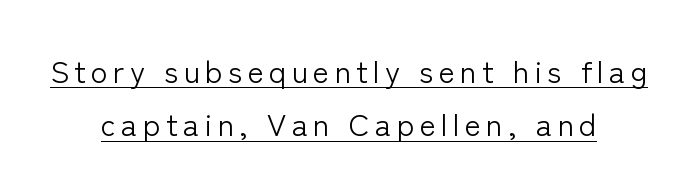
Q: Is the text bold? A: No.
Q: Is the text italic (slanted)? A: No, it is upright.
Q: Is the typeface a serif or a sans-serif typeface? A: Sans-serif.
Q: Is the text underlined? A: Yes.
Q: How is the paragraph aligned? A: Centered.
Q: Width (condensed, normal, or wide)? A: Normal.
Q: Stroke contrast? A: Low.
Q: x-height? A: Medium.
Q: Monospaced? A: No.
